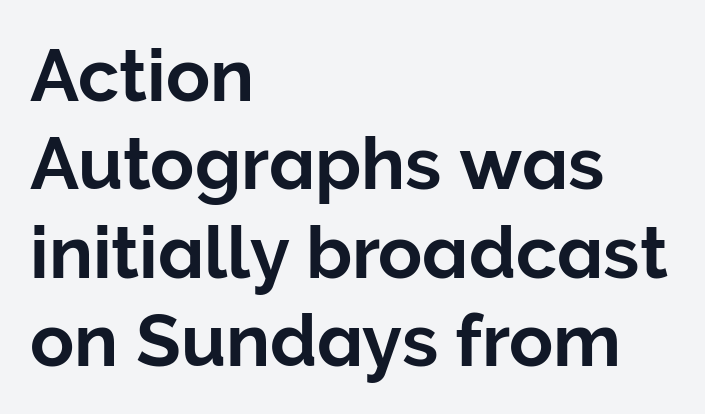
{"serif": "no", "italic": "no", "width": "normal", "stroke_contrast": "low", "x_height": "medium", "monospaced": "no", "underline": "no", "align": "left", "line_spacing_ratio": 1.21, "letter_spacing": "normal", "letter_spacing_em": 0.0, "glyph_px": 73}
